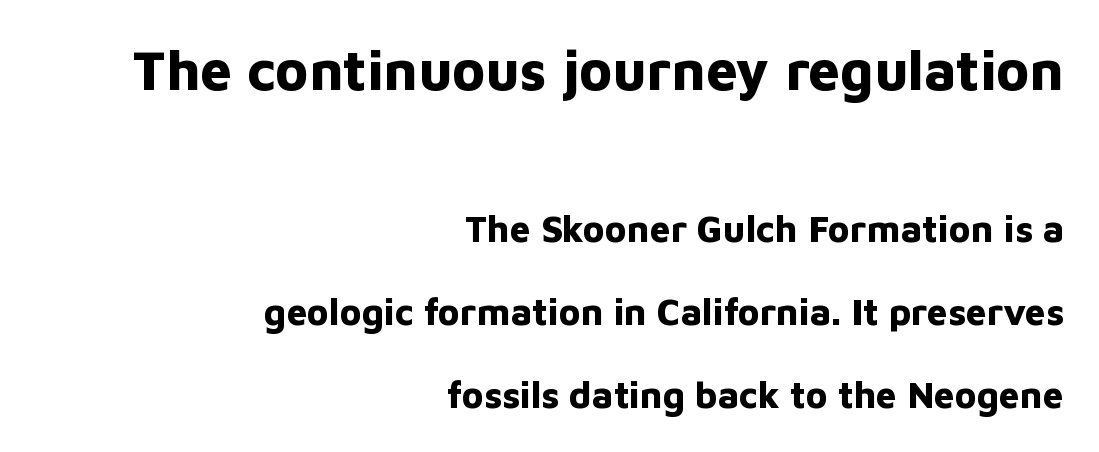
Q: Is the text bold? A: Yes.
Q: Is the text italic (slanted)? A: No, it is upright.
Q: Is the typeface a serif or a sans-serif typeface? A: Sans-serif.
Q: Is the text underlined? A: No.
Q: How is the paragraph aligned? A: Right-aligned.
Q: Is the spacing between letters normal or unusually wide? A: Normal.
Q: Is the spacing between lines tight, normal or loose? A: Loose.
Q: Which block of text is set in a larger size, the first (top) or the second (bottom)? A: The first (top) one.
Q: Width (condensed, normal, or wide)? A: Normal.
Q: Stroke contrast? A: Low.
Q: x-height? A: Medium.
Q: Monospaced? A: No.
